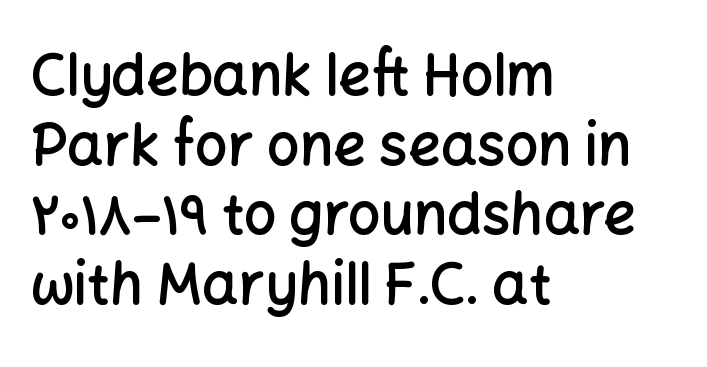
Q: Is the text bold? A: Semi-bold.
Q: Is the text italic (slanted)? A: No, it is upright.
Q: Is the typeface a serif or a sans-serif typeface? A: Sans-serif.
Q: Is the text underlined? A: No.
Q: How is the paragraph aligned? A: Left-aligned.
Q: Is the spacing between letters normal or unusually wide? A: Normal.
Q: Width (condensed, normal, or wide)? A: Normal.
Q: Stroke contrast? A: Low.
Q: x-height? A: Medium.
Q: Monospaced? A: No.
